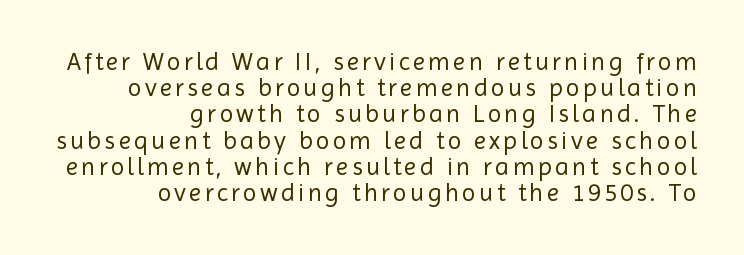
Q: Is the text bold? A: No.
Q: Is the text italic (slanted)? A: No, it is upright.
Q: Is the text underlined? A: No.
Q: How is the paragraph aligned? A: Right-aligned.
Q: Is the spacing between lines tight, normal or loose? A: Tight.
